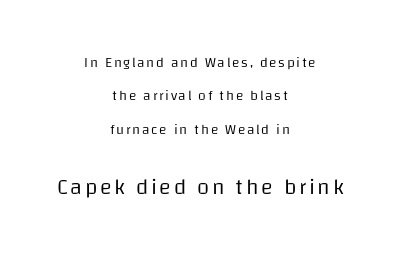
{"italic": "no", "bold": "no", "underline": "no", "align": "center", "line_spacing": "loose", "line_spacing_ratio": 2.39, "larger_block": "second", "size_ratio": 1.57, "glyph_px": 22}
